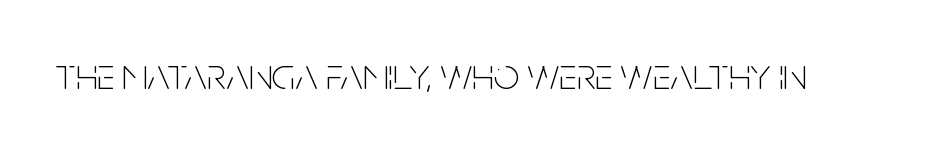
Classification — sans serif. Looks like regular typesetting: each glyph gets only the width it needs. Plain, unruled lines of type. There is no visible air inserted between adjacent glyphs.
